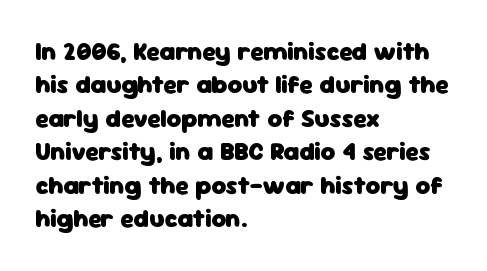
The image shows 25 px bold type, upright; set left-aligned, normal line spacing (1.34x), normal letter spacing, not underlined.
